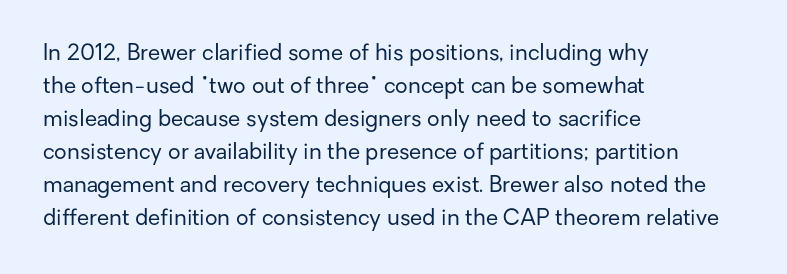
The image shows 22 px text type, upright; set left-aligned, normal line spacing (1.5x), normal letter spacing, not underlined.
